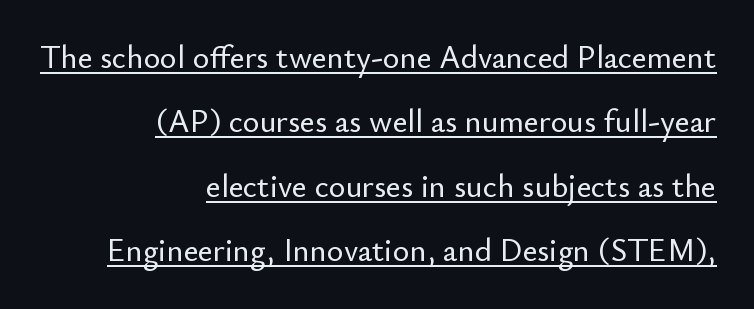
Q: Is the text italic (slanted)? A: No, it is upright.
Q: Is the typeface a serif or a sans-serif typeface? A: Sans-serif.
Q: Is the text underlined? A: Yes.
Q: How is the paragraph aligned? A: Right-aligned.
Q: Is the spacing between letters normal or unusually wide? A: Normal.
Q: Is the spacing between lines tight, normal or loose? A: Loose.
Q: Width (condensed, normal, or wide)? A: Normal.
Q: Stroke contrast? A: Low.
Q: x-height? A: Small.
Q: Monospaced? A: No.
